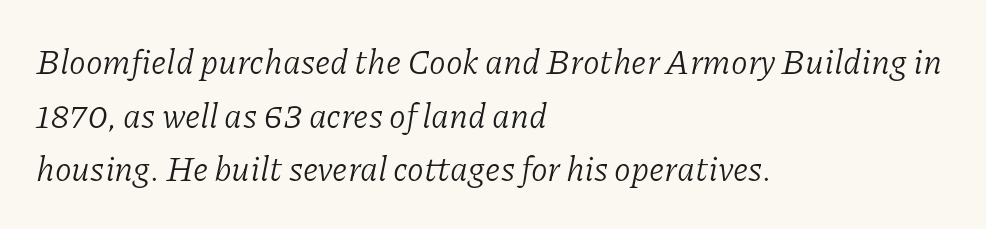
{"serif": "yes", "italic": "yes", "lean": "right", "slant_degrees": 11, "bold": "no", "weight": "light", "width": "normal", "stroke_contrast": "low", "x_height": "medium", "monospaced": "no", "underline": "no", "align": "left", "line_spacing": "normal", "line_spacing_ratio": 1.58, "letter_spacing": "normal", "letter_spacing_em": 0.0, "glyph_px": 34}
